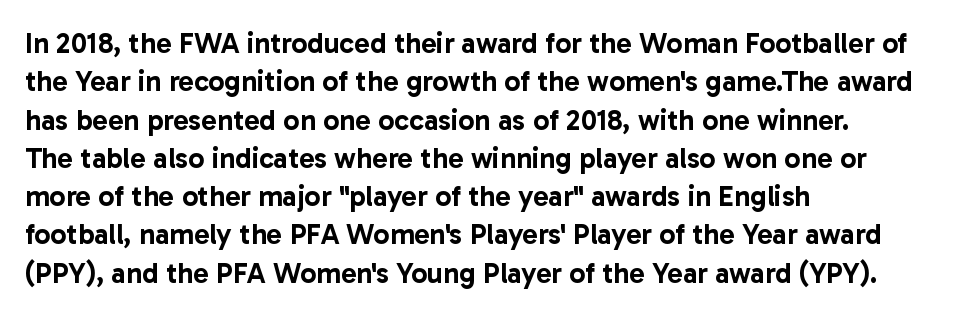
Q: Is the text italic (slanted)? A: No, it is upright.
Q: Is the typeface a serif or a sans-serif typeface? A: Sans-serif.
Q: Is the text underlined? A: No.
Q: How is the paragraph aligned? A: Left-aligned.
Q: Is the spacing between letters normal or unusually wide? A: Normal.
Q: Is the spacing between lines tight, normal or loose? A: Normal.
Q: Width (condensed, normal, or wide)? A: Normal.
Q: Stroke contrast? A: Low.
Q: x-height? A: Medium.
Q: Monospaced? A: No.
